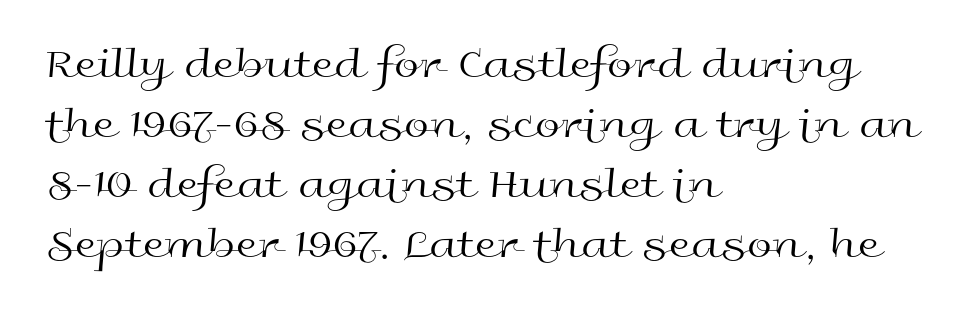
Q: Is the text bold? A: No.
Q: Is the text italic (slanted)? A: No, it is upright.
Q: Is the typeface a serif or a sans-serif typeface? A: Sans-serif.
Q: Is the text underlined? A: No.
Q: How is the paragraph aligned? A: Left-aligned.
Q: Is the spacing between letters normal or unusually wide? A: Normal.
Q: Is the spacing between lines tight, normal or loose? A: Normal.
Q: Width (condensed, normal, or wide)? A: Wide.
Q: x-height? A: Medium.
Q: Monospaced? A: No.
